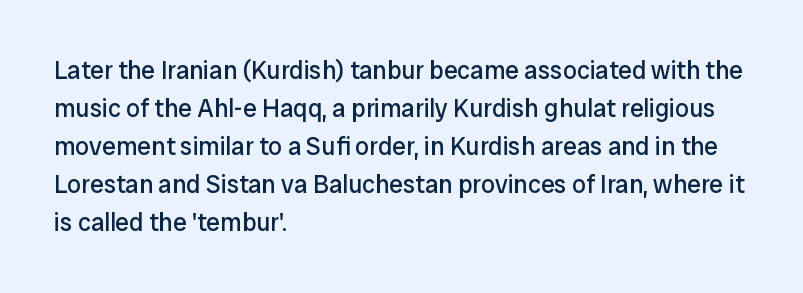
The image shows 25 px text type, upright; set left-aligned, normal line spacing (1.52x), normal letter spacing, not underlined.
